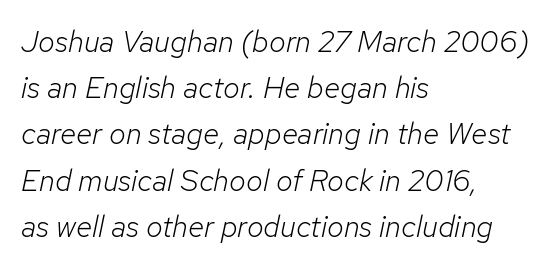
Q: Is the text bold? A: No.
Q: Is the text italic (slanted)? A: Yes, it leans right by about 12 degrees.
Q: Is the text underlined? A: No.
Q: How is the paragraph aligned? A: Left-aligned.
Q: Is the spacing between letters normal or unusually wide? A: Normal.
Q: Is the spacing between lines tight, normal or loose? A: Normal.
Q: Width (condensed, normal, or wide)? A: Normal.
Q: Stroke contrast? A: Low.
Q: x-height? A: Medium.
Q: Monospaced? A: No.
